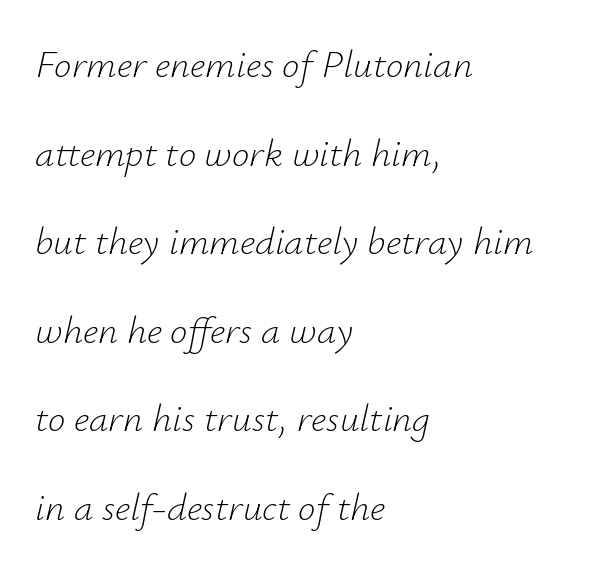
Q: Is the text bold? A: No.
Q: Is the text italic (slanted)? A: Yes, it leans right by about 12 degrees.
Q: Is the text underlined? A: No.
Q: How is the paragraph aligned? A: Left-aligned.
Q: Is the spacing between letters normal or unusually wide? A: Normal.
Q: Is the spacing between lines tight, normal or loose? A: Loose.
Q: Width (condensed, normal, or wide)? A: Normal.
Q: Stroke contrast? A: Low.
Q: x-height? A: Small.
Q: Monospaced? A: No.
